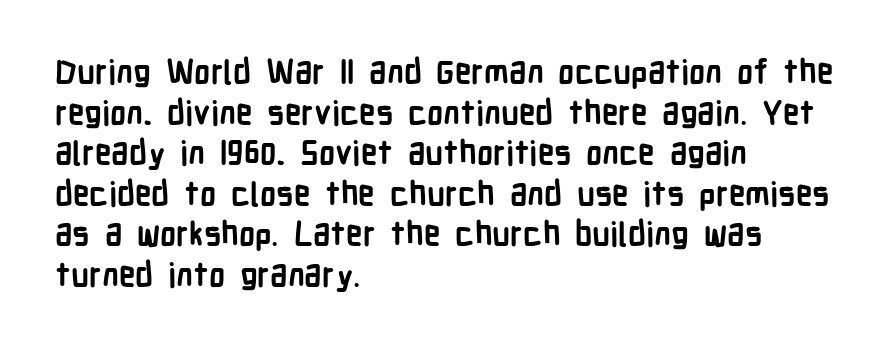
These words are printed bold, with thick strokes throughout. In terms of posture, this sample is upright. Honestly, there is no underline to notice here at all. Each word holds together tightly as a unit, with standard inter-letter gaps. Typeset ragged right — the left edge is the straight one. Look at the bottom of the vertical strokes: they stop flat, with no serifs.
